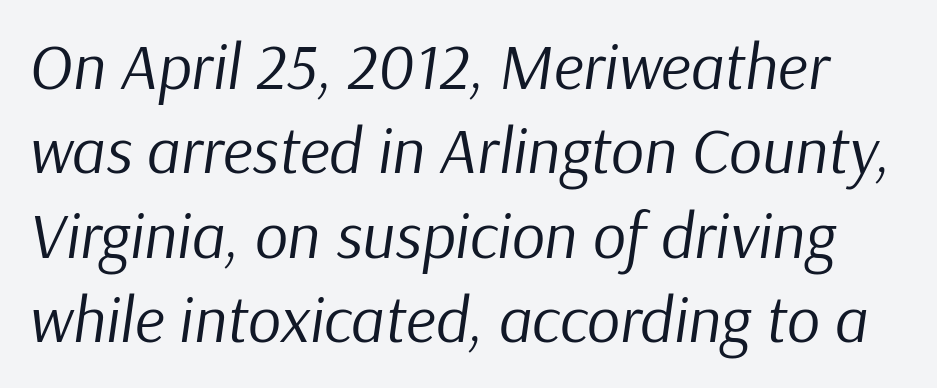
The image shows 65 px regular-weight type, italic (leaning right); set normal line spacing (1.3x), normal letter spacing, not underlined; low stroke contrast and a medium x-height.
